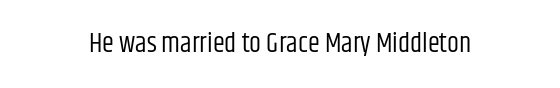
The image shows 27 px text type, upright; set centered, normal letter spacing, not underlined.
